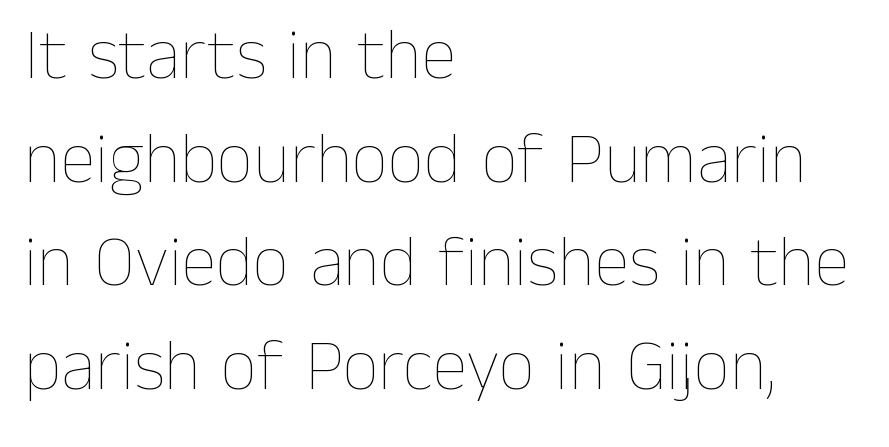
The image shows 72 px thin type, upright; set left-aligned, normal line spacing (1.44x), normal letter spacing, not underlined; low stroke contrast and a medium x-height.
